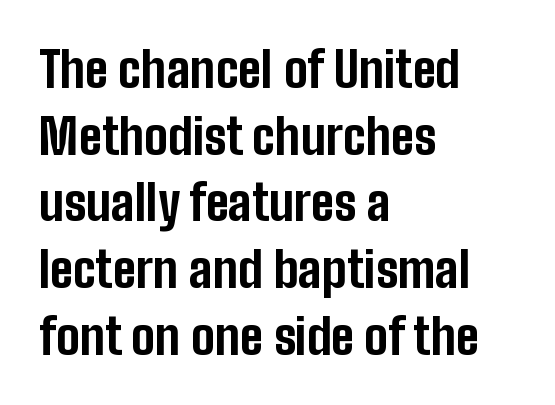
{"serif": "no", "italic": "no", "bold": "yes", "weight": "bold", "width": "condensed", "stroke_contrast": "low", "x_height": "medium", "monospaced": "no", "underline": "no", "align": "left", "line_spacing": "normal", "line_spacing_ratio": 1.36, "letter_spacing": "normal", "letter_spacing_em": 0.0, "glyph_px": 49}
